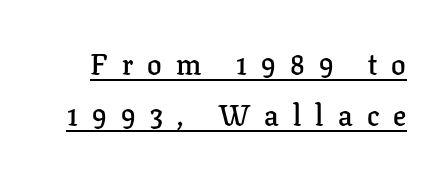
The image shows 29 px semibold serif type, upright; set line spacing 1.76x, unusually wide letter spacing (+0.49 em), underlined; low stroke contrast and a medium x-height.
